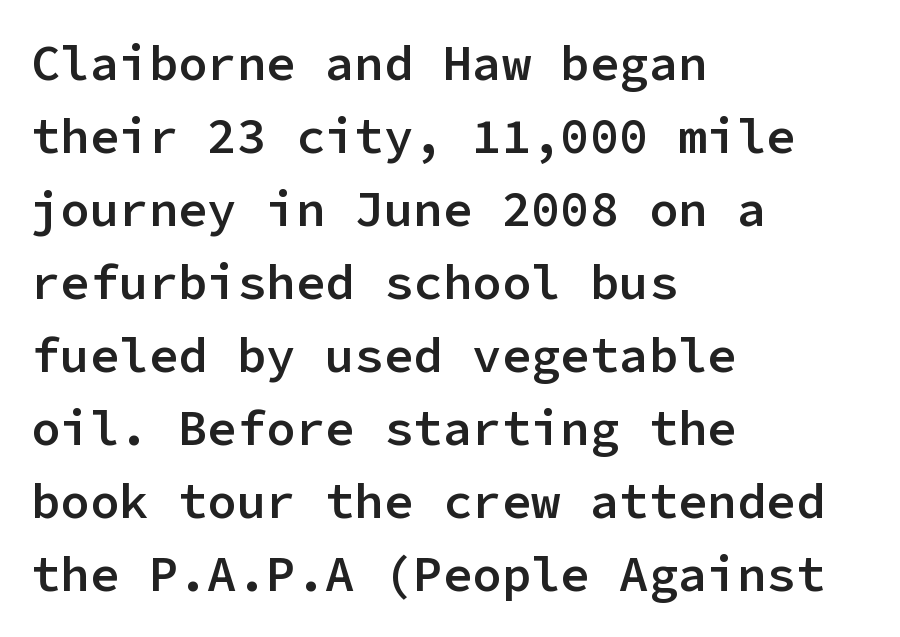
The image shows 49 px semibold sans-serif type, upright, monospaced; set left-aligned, normal line spacing (1.49x), normal letter spacing, not underlined; low stroke contrast and a medium x-height.
